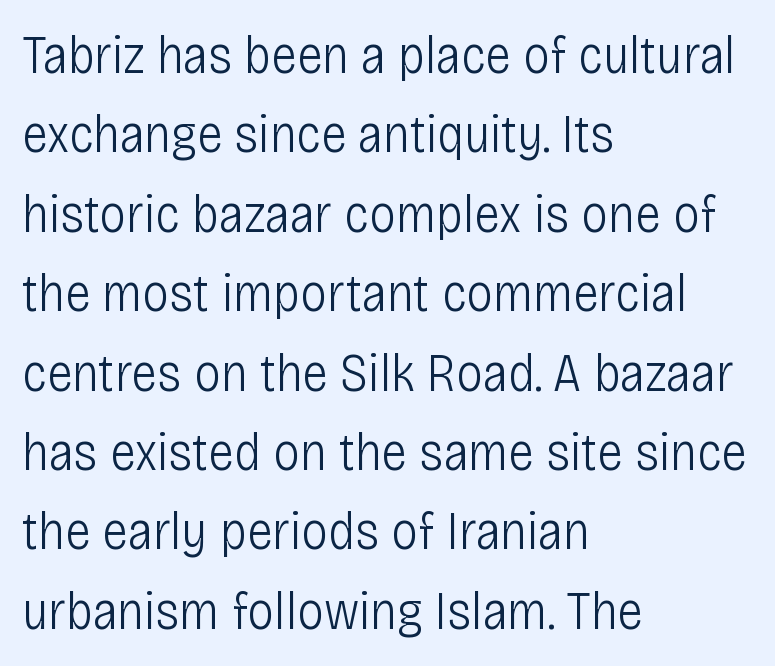
{"serif": "no", "italic": "no", "bold": "no", "weight": "light", "width": "condensed", "stroke_contrast": "low", "x_height": "large", "monospaced": "no", "underline": "no", "align": "left", "line_spacing": "normal", "line_spacing_ratio": 1.47, "letter_spacing": "normal", "letter_spacing_em": 0.0, "glyph_px": 54}
